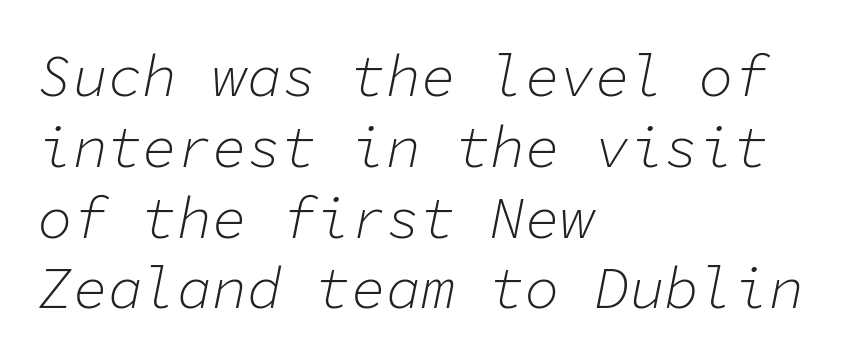
Q: Is the text bold? A: No.
Q: Is the text italic (slanted)? A: Yes, it leans right by about 11 degrees.
Q: Is the text underlined? A: No.
Q: How is the paragraph aligned? A: Left-aligned.
Q: Is the spacing between letters normal or unusually wide? A: Normal.
Q: Width (condensed, normal, or wide)? A: Normal.
Q: Stroke contrast? A: Low.
Q: x-height? A: Medium.
Q: Monospaced? A: Yes.
